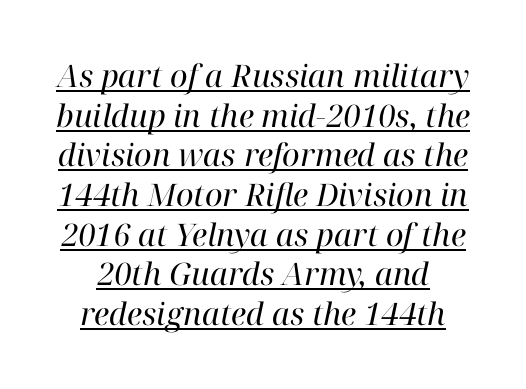
How are the letters spaced? Ordinarily, with no added tracking. Descenders here cross a horizontal rule under the line. You could not count columns in this text — the font is proportionally spaced. Tall strokes in this sample are angled rather than plumb. Line spacing here is normal.
